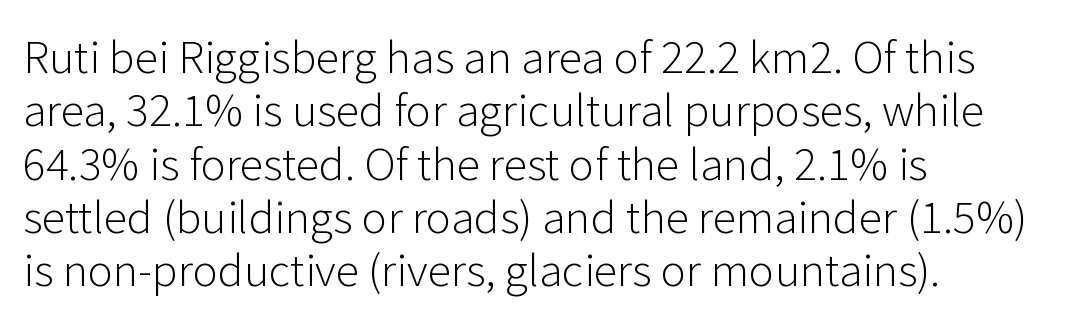
Clear beneath every line of the passage. The strokes carry an ordinary text weight at most. Students, note that the glyphs here touch the page at normal intervals. Serif or sans? Sans — the stroke terminals are bare. Notice how the passage keeps a crisp vertical edge on the left only.
